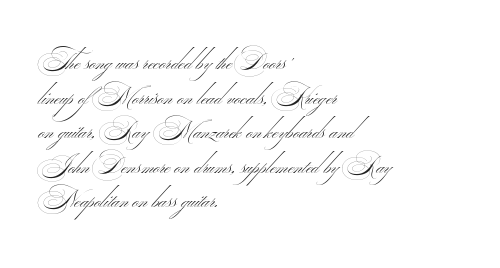
The passage shown stacks its lines at a standard gap. The lines in this sample share a left origin and differ only in where they stop. Words appear dense and cohesive because spacing is normal. Only glyphs here, with clear space below each row. Ink coverage per letter is moderate at most.
